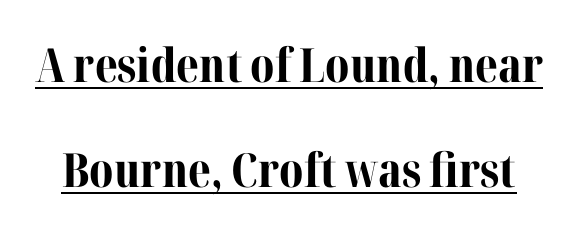
The image shows 47 px bold serif type, upright; set loose line spacing (2.23x), normal letter spacing, underlined; medium stroke contrast and a medium x-height.
